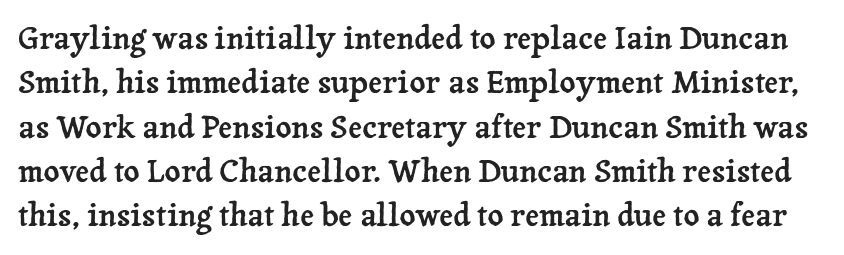
{"serif": "yes", "italic": "no", "width": "normal", "stroke_contrast": "low", "x_height": "medium", "monospaced": "no", "underline": "no", "line_spacing": "normal", "line_spacing_ratio": 1.43, "letter_spacing": "normal", "letter_spacing_em": 0.0, "glyph_px": 31}
